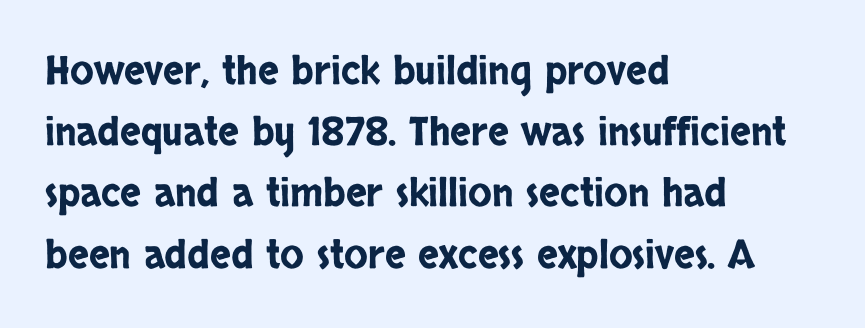
Honestly, the letter spacing is just normal — you wouldn't notice it. This is roman type, the default non-slanted kind. If you drew a ruler down the left edge, every line would touch it. Check the space under the baseline: it is left empty.
